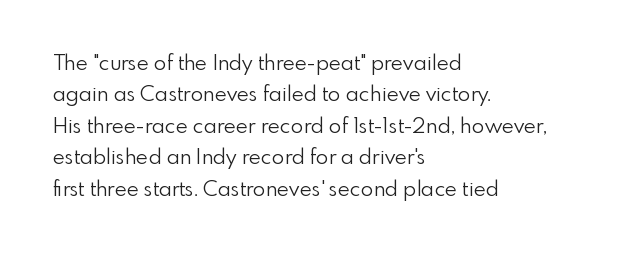
{"italic": "no", "bold": "no", "underline": "no", "align": "left", "line_spacing": "normal", "line_spacing_ratio": 1.5, "letter_spacing": "normal", "letter_spacing_em": 0.0, "glyph_px": 21}
